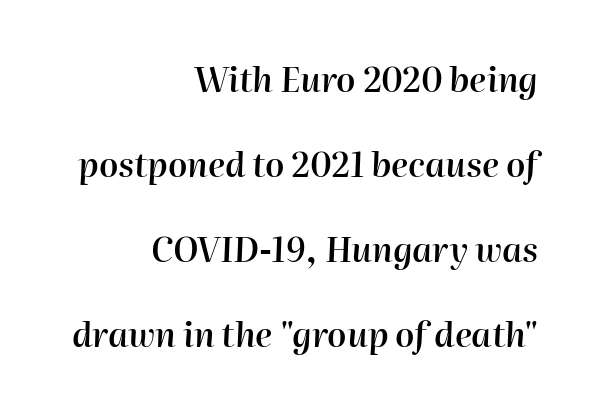
The image shows 34 px semibold type, italic (leaning right); set right-aligned, loose line spacing (2.5x), normal letter spacing, not underlined; high stroke contrast and a medium x-height.
